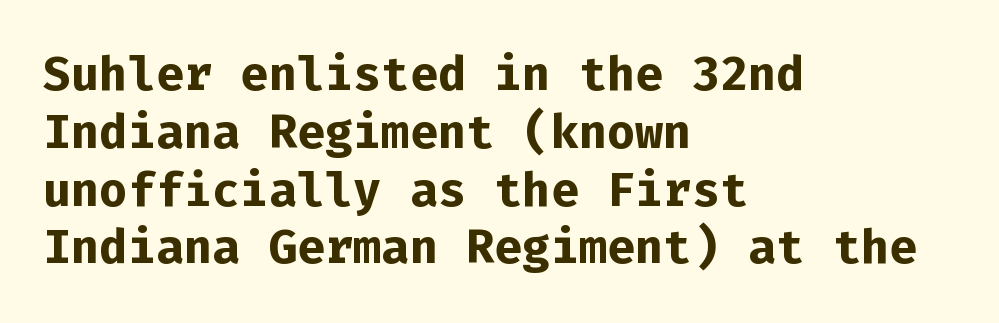
Q: Is the text bold? A: Yes.
Q: Is the text italic (slanted)? A: No, it is upright.
Q: Is the typeface a serif or a sans-serif typeface? A: Sans-serif.
Q: Is the text underlined? A: No.
Q: How is the paragraph aligned? A: Left-aligned.
Q: Is the spacing between letters normal or unusually wide? A: Normal.
Q: Width (condensed, normal, or wide)? A: Normal.
Q: Stroke contrast? A: Low.
Q: x-height? A: Medium.
Q: Monospaced? A: Yes.
